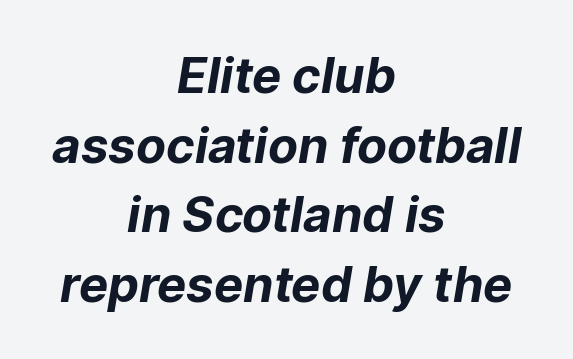
The image shows 49 px bold sans-serif type; set centered, normal line spacing (1.42x), normal letter spacing, not underlined; low stroke contrast and a medium x-height.
